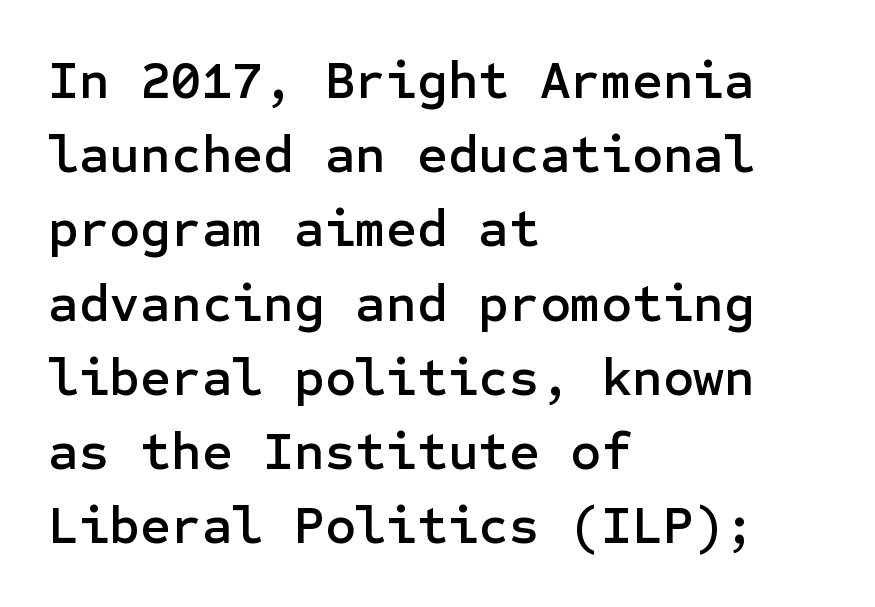
Q: Is the text italic (slanted)? A: No, it is upright.
Q: Is the typeface a serif or a sans-serif typeface? A: Sans-serif.
Q: Is the text underlined? A: No.
Q: How is the paragraph aligned? A: Left-aligned.
Q: Is the spacing between letters normal or unusually wide? A: Normal.
Q: Is the spacing between lines tight, normal or loose? A: Normal.
Q: Width (condensed, normal, or wide)? A: Normal.
Q: Stroke contrast? A: Low.
Q: x-height? A: Medium.
